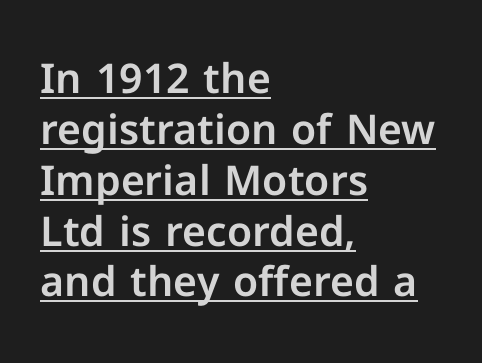
{"serif": "no", "italic": "no", "width": "normal", "stroke_contrast": "low", "x_height": "medium", "monospaced": "no", "underline": "yes", "align": "left", "line_spacing_ratio": 1.24, "letter_spacing": "normal", "letter_spacing_em": 0.0, "glyph_px": 41}
